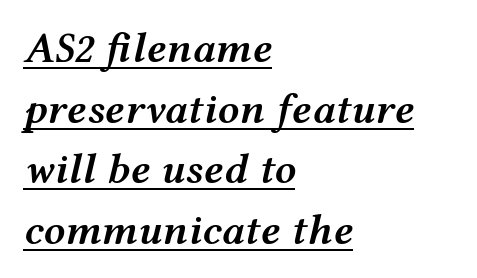
The image shows 43 px semibold, wide type, italic (leaning right); set left-aligned, normal line spacing (1.41x), normal letter spacing, underlined; medium stroke contrast and a medium x-height.
